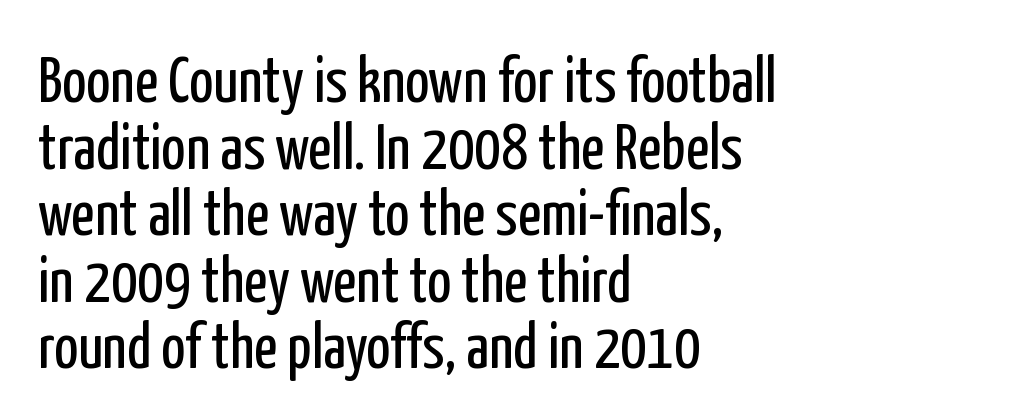
{"serif": "no", "italic": "no", "bold": "no", "weight": "regular", "width": "condensed", "stroke_contrast": "low", "x_height": "medium", "monospaced": "no", "underline": "no", "align": "left", "line_spacing": "tight", "line_spacing_ratio": 1.04, "letter_spacing": "normal", "letter_spacing_em": 0.0, "glyph_px": 64}
